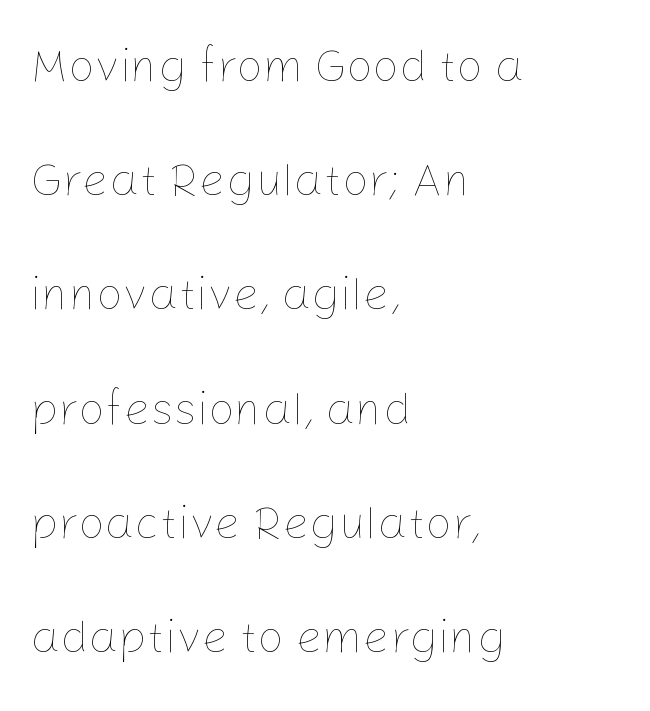
{"italic": "no", "bold": "no", "weight": "thin", "width": "normal", "stroke_contrast": "low", "x_height": "medium", "monospaced": "no", "underline": "no", "align": "left", "line_spacing": "loose", "line_spacing_ratio": 2.43, "letter_spacing": "normal", "letter_spacing_em": 0.0, "glyph_px": 47}
